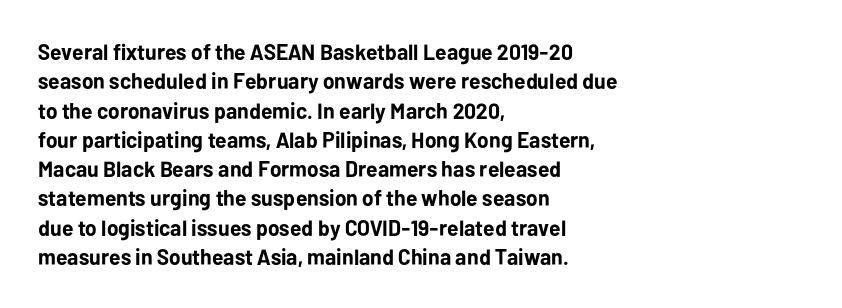
{"italic": "no", "bold": "yes", "underline": "no", "align": "left", "line_spacing": "normal", "line_spacing_ratio": 1.33, "letter_spacing": "normal", "letter_spacing_em": 0.0, "glyph_px": 22}
